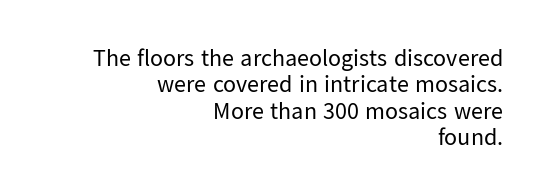
The image shows 24 px text type, upright; set right-aligned, tight line spacing (1.1x), normal letter spacing, not underlined.
